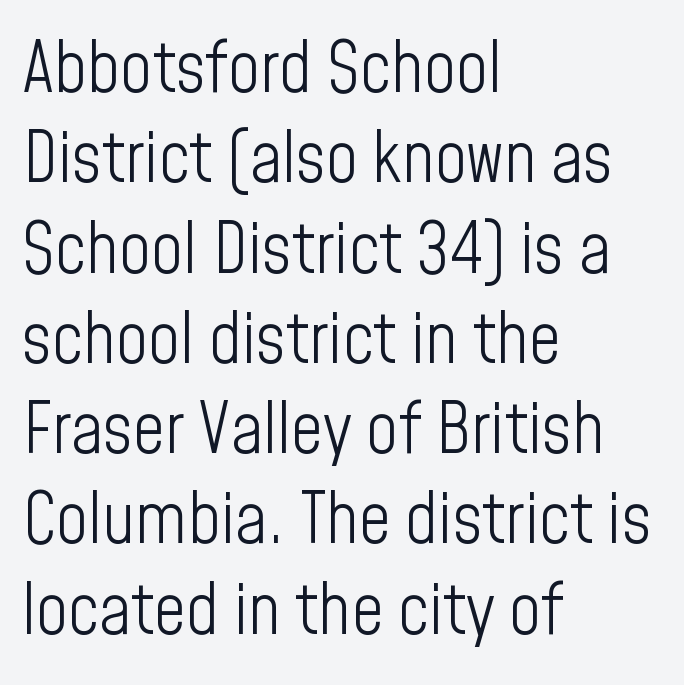
Q: Is the text bold? A: No.
Q: Is the text italic (slanted)? A: No, it is upright.
Q: Is the typeface a serif or a sans-serif typeface? A: Sans-serif.
Q: Is the text underlined? A: No.
Q: How is the paragraph aligned? A: Left-aligned.
Q: Is the spacing between letters normal or unusually wide? A: Normal.
Q: Is the spacing between lines tight, normal or loose? A: Normal.
Q: Width (condensed, normal, or wide)? A: Condensed.
Q: Stroke contrast? A: Low.
Q: x-height? A: Medium.
Q: Monospaced? A: No.
